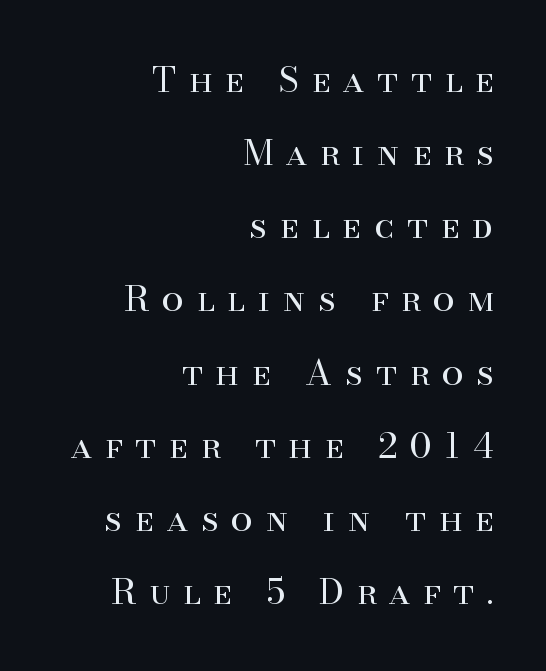
{"serif": "yes", "italic": "no", "bold": "no", "weight": "regular", "width": "normal", "stroke_contrast": "high", "x_height": "small", "monospaced": "no", "underline": "no", "align": "right", "line_spacing": "loose", "line_spacing_ratio": 2.09, "letter_spacing": "wide", "letter_spacing_em": 0.37, "glyph_px": 35}
